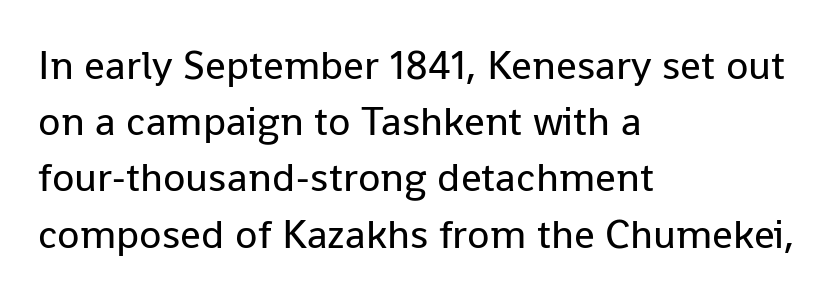
The image shows 41 px regular-weight sans-serif type, upright; set left-aligned, normal line spacing (1.37x), normal letter spacing, not underlined; low stroke contrast and a medium x-height.
